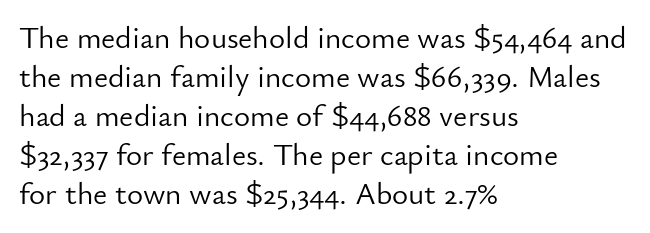
{"serif": "no", "italic": "no", "bold": "no", "weight": "light", "width": "normal", "stroke_contrast": "low", "x_height": "small", "monospaced": "no", "underline": "no", "align": "left", "line_spacing": "normal", "line_spacing_ratio": 1.26, "letter_spacing": "normal", "letter_spacing_em": 0.0, "glyph_px": 31}
